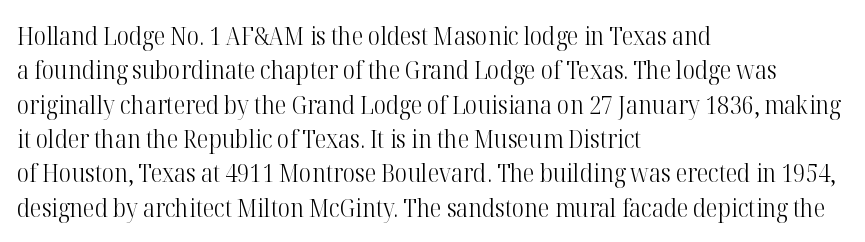
Leftover space on each line is placed entirely after the last word. Notice how the stems are strictly vertical — no italics here. The rendering uses a moderate line-height, typical for paragraphs. Underlining? Definitely not there. A light-to-regular cut is what we see here.
